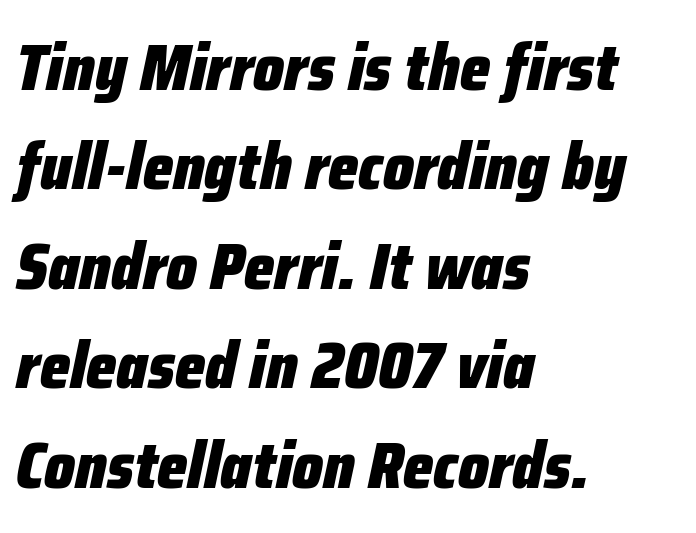
Heavy, bold letterforms. The line texture is even and compact thanks to regular tracking. Leading matches the norm, producing a regular column. Notice how the passage keeps a crisp vertical edge on the left only. You could not count columns in this text — the font is proportionally spaced. Characters are canted at an angle relative to the baseline's perpendicular.
